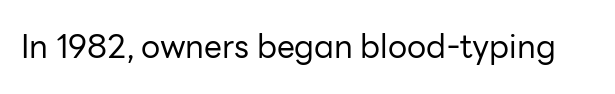
{"serif": "no", "italic": "no", "bold": "no", "weight": "regular", "width": "normal", "stroke_contrast": "low", "x_height": "medium", "monospaced": "no", "underline": "no", "letter_spacing": "normal", "letter_spacing_em": 0.0, "glyph_px": 32}
